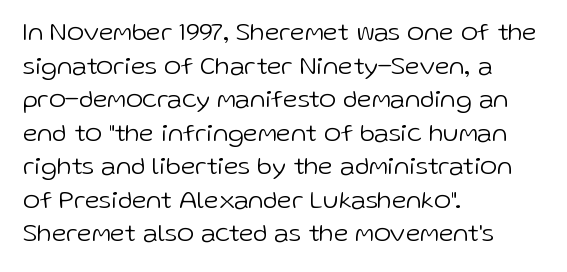
{"italic": "no", "bold": "no", "underline": "no", "align": "left", "line_spacing": "normal", "line_spacing_ratio": 1.29, "letter_spacing": "normal", "letter_spacing_em": 0.0, "glyph_px": 26}
